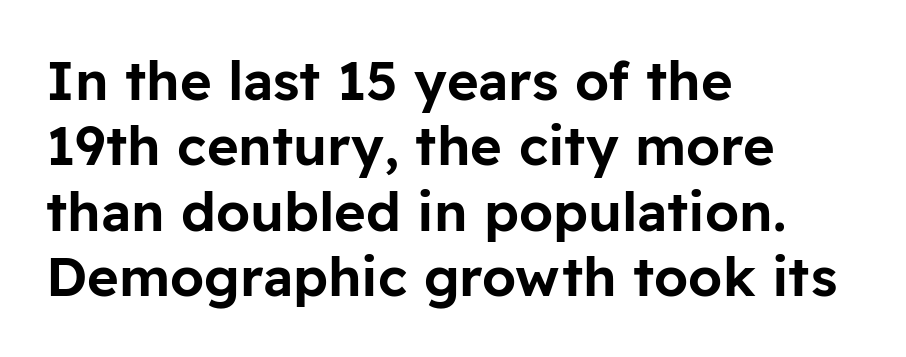
{"serif": "no", "italic": "no", "width": "normal", "stroke_contrast": "low", "x_height": "medium", "monospaced": "no", "underline": "no", "align": "left", "line_spacing_ratio": 1.21, "letter_spacing": "normal", "letter_spacing_em": 0.0, "glyph_px": 54}
